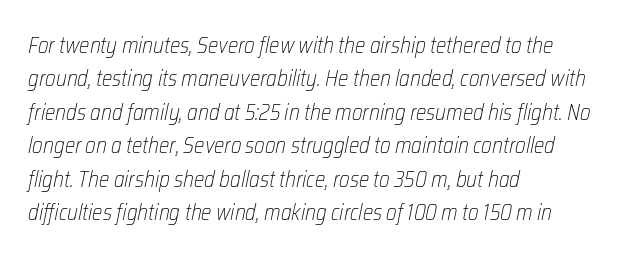
Observe the lean: these are italic letterforms. Stroke thickness stays within the range of a standard reading face or lighter. Horizontal alignment here is leftward, the default for most running prose. Default kerning and tracking; the words read as compact shapes. The gap between lines stays unmarked. The rendering uses a moderate line-height, typical for paragraphs.
